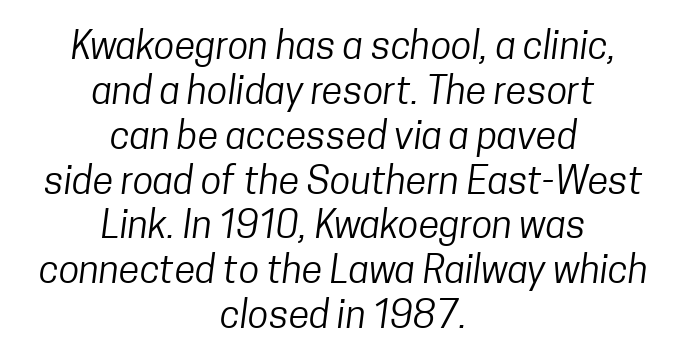
Q: Is the text bold? A: No.
Q: Is the typeface a serif or a sans-serif typeface? A: Sans-serif.
Q: Is the text underlined? A: No.
Q: How is the paragraph aligned? A: Centered.
Q: Is the spacing between letters normal or unusually wide? A: Normal.
Q: Width (condensed, normal, or wide)? A: Condensed.
Q: Stroke contrast? A: Low.
Q: x-height? A: Medium.
Q: Monospaced? A: No.
